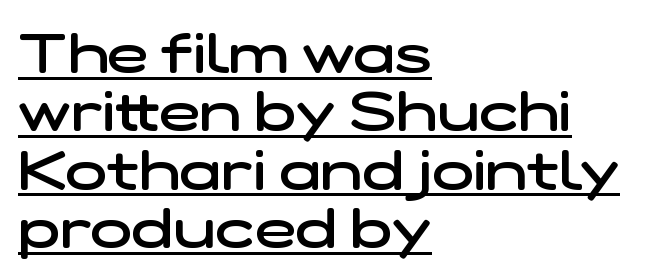
The image shows 55 px semibold, wide sans-serif type; set left-aligned, tight line spacing (1.06x), normal letter spacing, underlined; low stroke contrast and a medium x-height.
